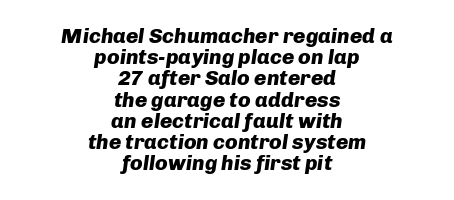
{"italic": "yes", "lean": "right", "slant_degrees": 8, "bold": "yes", "underline": "no", "align": "center", "line_spacing": "tight", "line_spacing_ratio": 1.01, "letter_spacing": "normal", "letter_spacing_em": 0.0, "glyph_px": 21}
